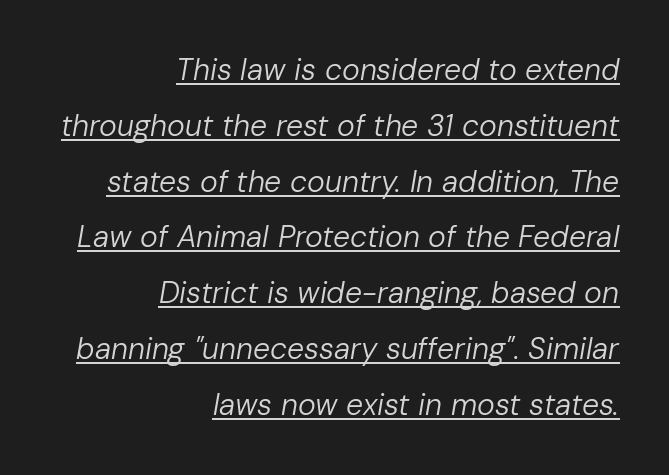
{"italic": "yes", "lean": "right", "slant_degrees": 10, "bold": "no", "weight": "regular", "width": "normal", "stroke_contrast": "low", "x_height": "medium", "monospaced": "no", "underline": "yes", "align": "right", "line_spacing_ratio": 1.86, "letter_spacing": "normal", "letter_spacing_em": 0.0, "glyph_px": 30}
